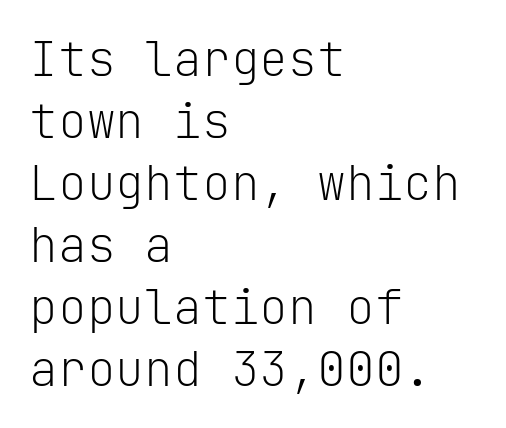
The image shows 48 px light sans-serif type, upright, monospaced; set left-aligned, normal line spacing (1.29x), normal letter spacing, not underlined; low stroke contrast and a medium x-height.
